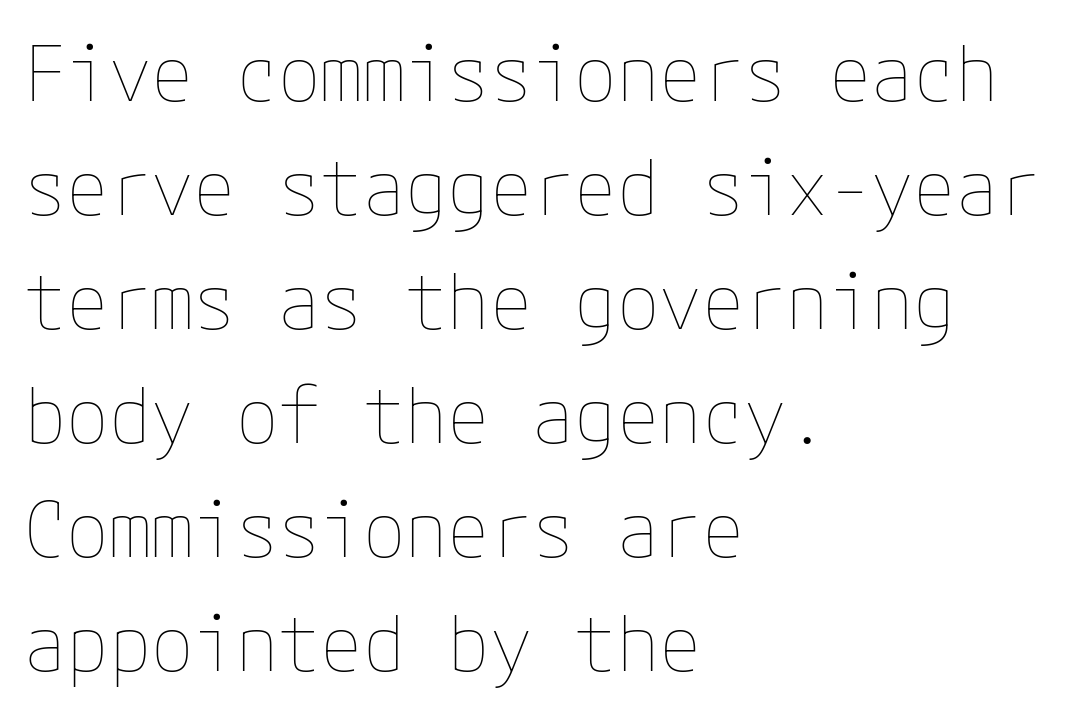
{"italic": "no", "bold": "no", "weight": "thin", "width": "normal", "stroke_contrast": "low", "x_height": "medium", "underline": "no", "align": "left", "line_spacing": "normal", "line_spacing_ratio": 1.48, "letter_spacing": "normal", "letter_spacing_em": 0.0, "glyph_px": 77}
